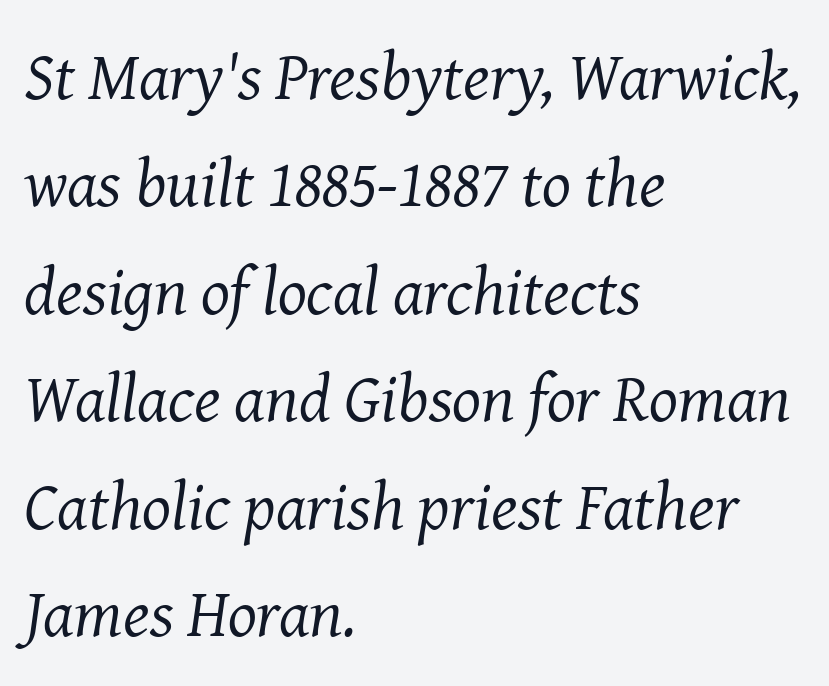
The image shows 68 px regular-weight serif type, italic (leaning right); set left-aligned, normal line spacing (1.58x), normal letter spacing, not underlined; medium stroke contrast and a medium x-height.
